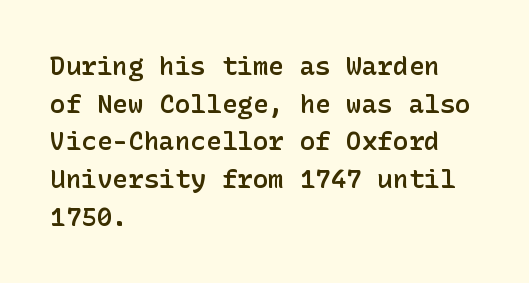
Q: Is the text bold? A: Semi-bold.
Q: Is the text italic (slanted)? A: No, it is upright.
Q: Is the text underlined? A: No.
Q: How is the paragraph aligned? A: Left-aligned.
Q: Is the spacing between letters normal or unusually wide? A: Normal.
Q: Is the spacing between lines tight, normal or loose? A: Normal.
